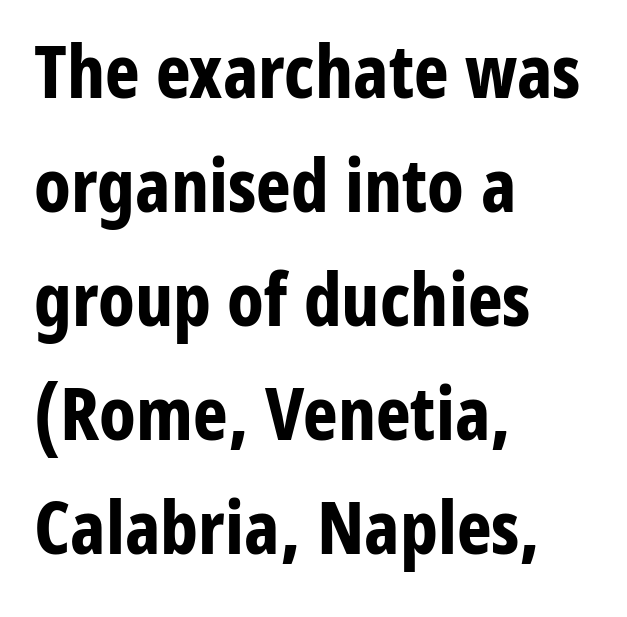
The image shows 74 px bold, condensed sans-serif type, upright; set left-aligned, normal line spacing (1.54x), normal letter spacing, not underlined; low stroke contrast and a medium x-height.
